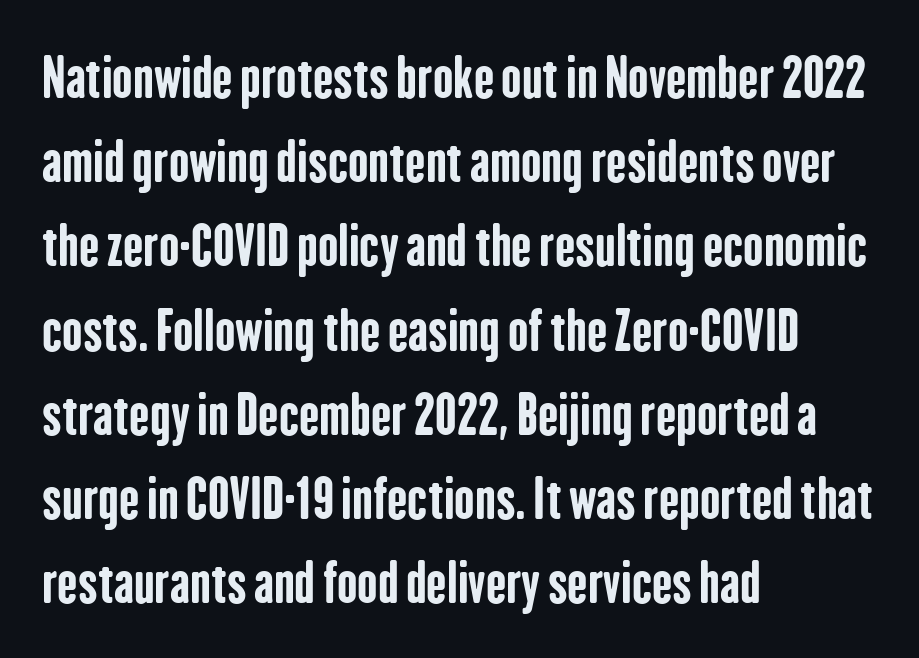
Q: Is the text bold? A: Yes.
Q: Is the text italic (slanted)? A: No, it is upright.
Q: Is the typeface a serif or a sans-serif typeface? A: Sans-serif.
Q: Is the text underlined? A: No.
Q: How is the paragraph aligned? A: Left-aligned.
Q: Is the spacing between letters normal or unusually wide? A: Normal.
Q: Is the spacing between lines tight, normal or loose? A: Normal.
Q: Width (condensed, normal, or wide)? A: Condensed.
Q: Stroke contrast? A: Low.
Q: x-height? A: Medium.
Q: Monospaced? A: No.
